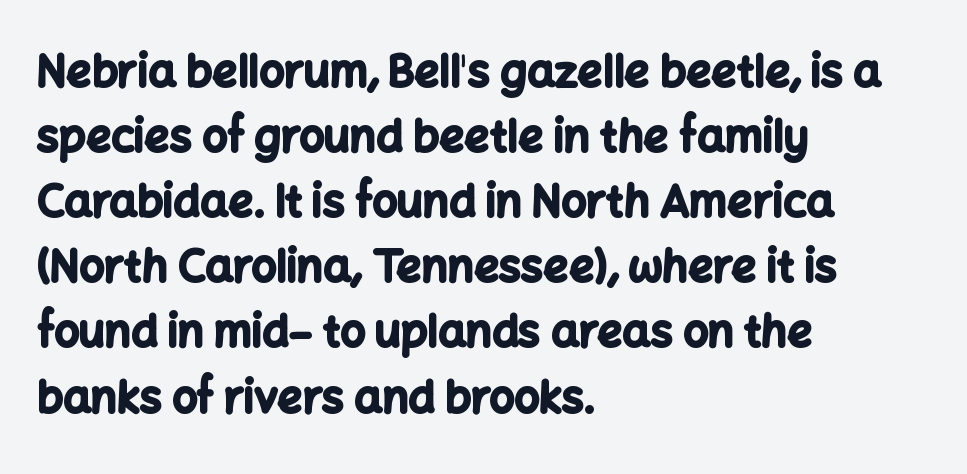
{"serif": "no", "italic": "no", "bold": "yes", "weight": "bold", "width": "normal", "stroke_contrast": "low", "x_height": "medium", "monospaced": "no", "underline": "no", "align": "left", "line_spacing": "normal", "line_spacing_ratio": 1.48, "letter_spacing": "normal", "letter_spacing_em": 0.0, "glyph_px": 44}
